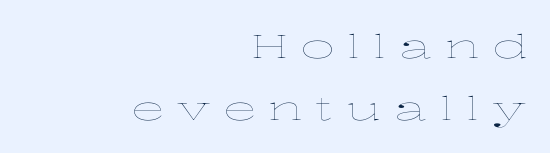
The image shows 33 px thin, wide type, upright; set right-aligned, line spacing 1.87x, unusually wide letter spacing (+0.39 em), not underlined; low stroke contrast and a medium x-height.
